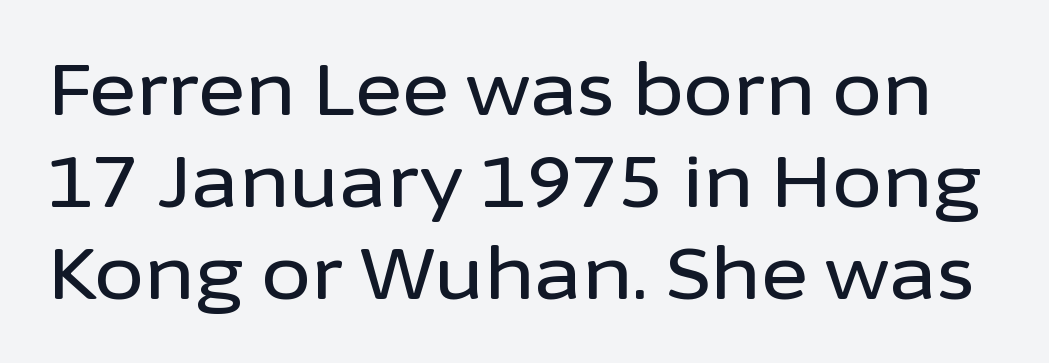
{"serif": "no", "italic": "no", "width": "normal", "stroke_contrast": "low", "x_height": "medium", "monospaced": "no", "underline": "no", "line_spacing": "normal", "line_spacing_ratio": 1.28, "letter_spacing": "normal", "letter_spacing_em": 0.0, "glyph_px": 72}
